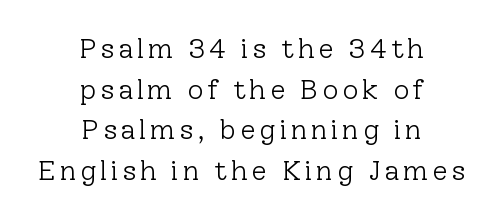
Q: Is the text bold? A: No.
Q: Is the text italic (slanted)? A: No, it is upright.
Q: Is the typeface a serif or a sans-serif typeface? A: Serif.
Q: Is the text underlined? A: No.
Q: How is the paragraph aligned? A: Centered.
Q: Is the spacing between lines tight, normal or loose? A: Normal.
Q: Width (condensed, normal, or wide)? A: Normal.
Q: Stroke contrast? A: Low.
Q: x-height? A: Medium.
Q: Monospaced? A: No.
